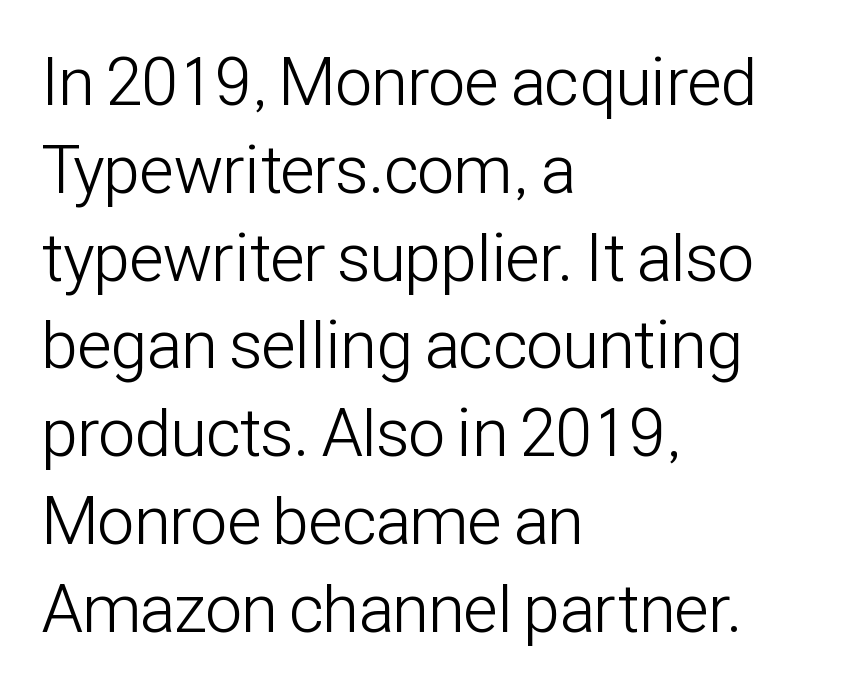
Q: Is the text bold? A: No.
Q: Is the text italic (slanted)? A: No, it is upright.
Q: Is the typeface a serif or a sans-serif typeface? A: Sans-serif.
Q: Is the text underlined? A: No.
Q: How is the paragraph aligned? A: Left-aligned.
Q: Is the spacing between letters normal or unusually wide? A: Normal.
Q: Is the spacing between lines tight, normal or loose? A: Normal.
Q: Width (condensed, normal, or wide)? A: Condensed.
Q: Stroke contrast? A: Low.
Q: x-height? A: Medium.
Q: Monospaced? A: No.
